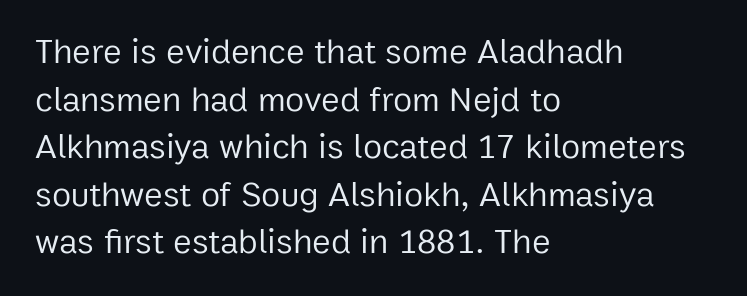
The image shows 35 px regular-weight sans-serif type, upright; set left-aligned, normal line spacing (1.36x), normal letter spacing, not underlined; low stroke contrast and a medium x-height.
